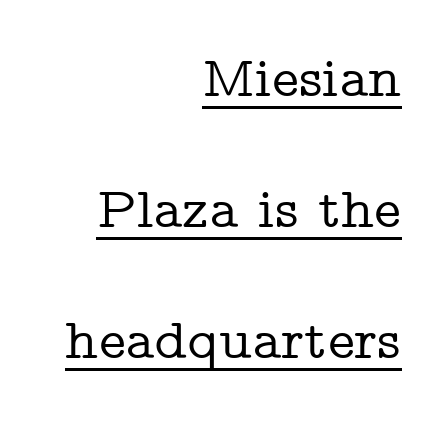
Q: Is the text italic (slanted)? A: No, it is upright.
Q: Is the typeface a serif or a sans-serif typeface? A: Serif.
Q: Is the text underlined? A: Yes.
Q: How is the paragraph aligned? A: Right-aligned.
Q: Is the spacing between letters normal or unusually wide? A: Normal.
Q: Is the spacing between lines tight, normal or loose? A: Loose.
Q: Width (condensed, normal, or wide)? A: Wide.
Q: Stroke contrast? A: Low.
Q: x-height? A: Medium.
Q: Monospaced? A: No.
